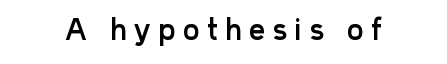
Q: Is the text italic (slanted)? A: No, it is upright.
Q: Is the typeface a serif or a sans-serif typeface? A: Sans-serif.
Q: Is the text underlined? A: No.
Q: Is the spacing between letters normal or unusually wide? A: Unusually wide.
Q: Width (condensed, normal, or wide)? A: Normal.
Q: Stroke contrast? A: Low.
Q: x-height? A: Medium.
Q: Monospaced? A: No.
